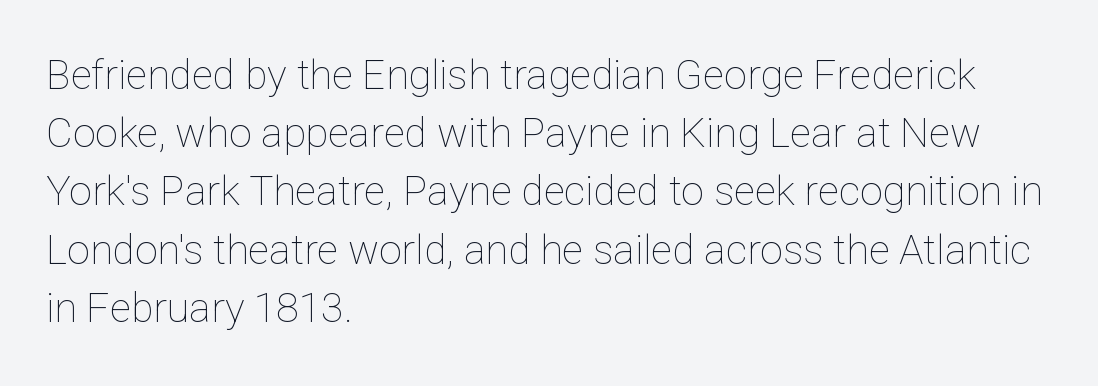
The image shows 41 px thin type, upright; set left-aligned, normal line spacing (1.42x), normal letter spacing, not underlined; low stroke contrast and a medium x-height.
